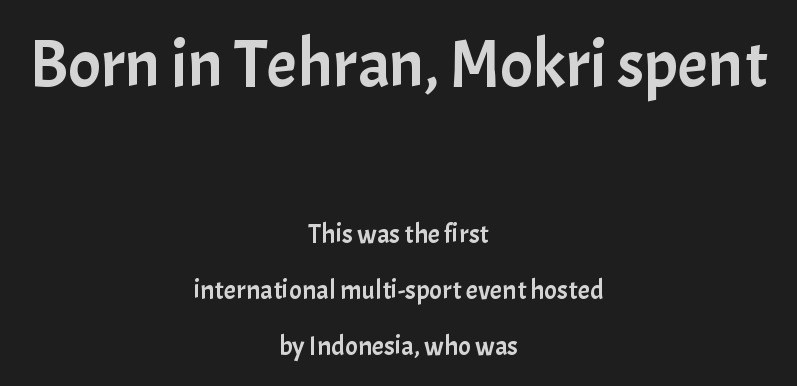
{"serif": "no", "italic": "no", "width": "normal", "stroke_contrast": "low", "x_height": "medium", "monospaced": "no", "underline": "no", "align": "center", "line_spacing": "loose", "line_spacing_ratio": 2.08, "letter_spacing": "normal", "letter_spacing_em": 0.0, "larger_block": "first", "size_ratio": 2.52, "glyph_px": 68}
